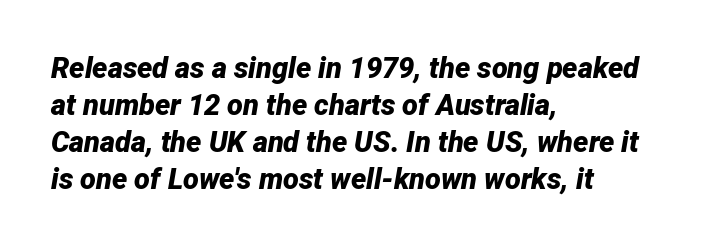
One-word summary of the alignment: left. Varying glyph widths throughout — classic text-font behaviour. Rows of type keep a routine distance in the vertical direction. There is no visible air inserted between adjacent glyphs. These words are printed bold, with thick strokes throughout.
